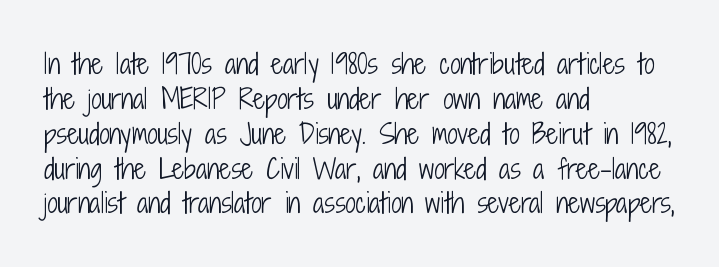
Q: Is the text bold? A: No.
Q: Is the text italic (slanted)? A: No, it is upright.
Q: Is the text underlined? A: No.
Q: How is the paragraph aligned? A: Left-aligned.
Q: Is the spacing between letters normal or unusually wide? A: Normal.
Q: Is the spacing between lines tight, normal or loose? A: Normal.
